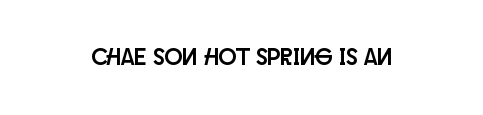
{"italic": "no", "underline": "no", "letter_spacing": "normal", "letter_spacing_em": 0.0, "glyph_px": 24}
